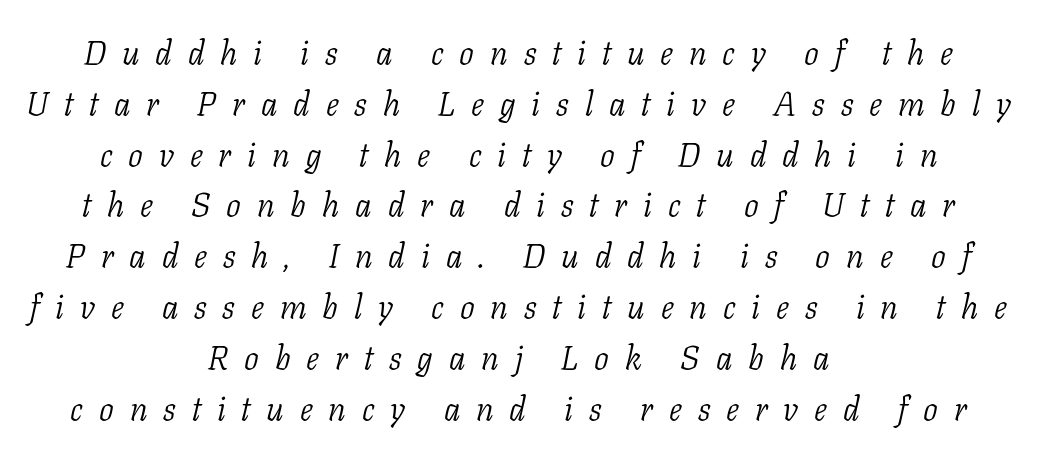
{"serif": "yes", "italic": "yes", "lean": "right", "slant_degrees": 11, "bold": "no", "weight": "light", "width": "normal", "stroke_contrast": "low", "x_height": "medium", "monospaced": "no", "underline": "no", "align": "center", "line_spacing": "normal", "line_spacing_ratio": 1.54, "letter_spacing": "wide", "letter_spacing_em": 0.48, "glyph_px": 33}
